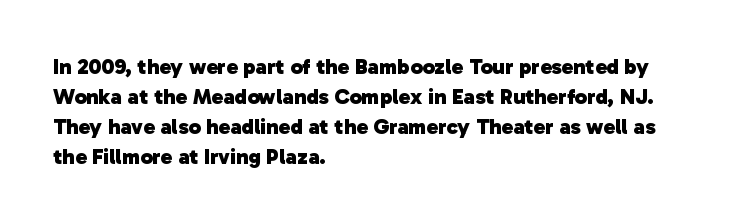
The image shows 22 px bold type; set left-aligned, normal line spacing (1.36x), normal letter spacing, not underlined.
